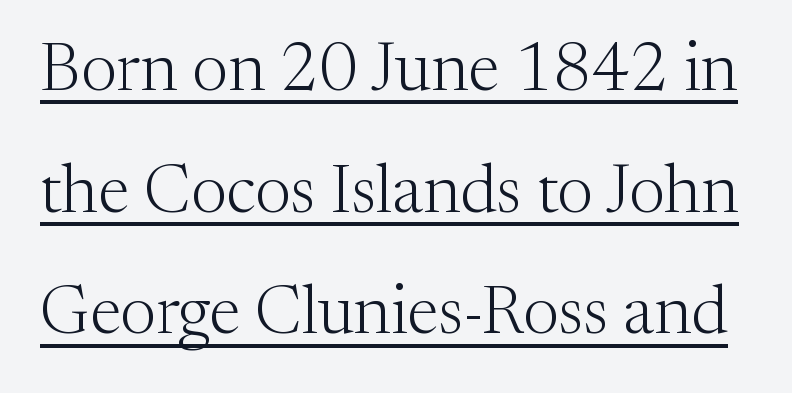
{"serif": "yes", "italic": "no", "bold": "no", "weight": "light", "width": "normal", "stroke_contrast": "medium", "x_height": "medium", "monospaced": "no", "underline": "yes", "line_spacing_ratio": 1.79, "letter_spacing": "normal", "letter_spacing_em": 0.0, "glyph_px": 68}
